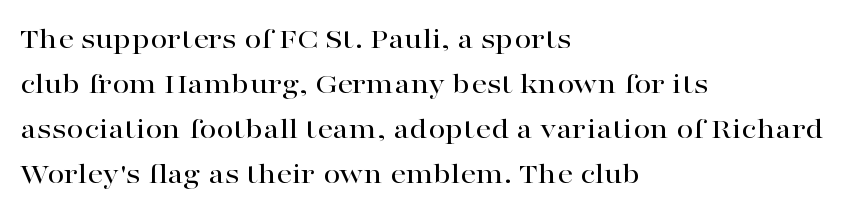
The image shows 31 px wide serif type, upright; set left-aligned, normal line spacing (1.45x), normal letter spacing, not underlined; high stroke contrast and a medium x-height.
